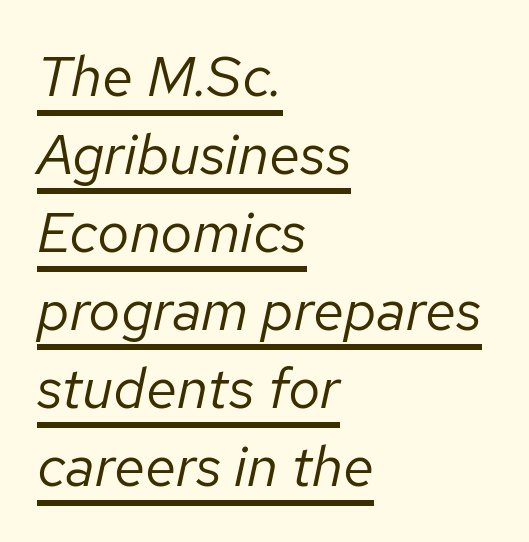
Q: Is the text bold? A: No.
Q: Is the text italic (slanted)? A: Yes, it leans right by about 12 degrees.
Q: Is the text underlined? A: Yes.
Q: How is the paragraph aligned? A: Left-aligned.
Q: Is the spacing between letters normal or unusually wide? A: Normal.
Q: Is the spacing between lines tight, normal or loose? A: Normal.
Q: Width (condensed, normal, or wide)? A: Normal.
Q: Stroke contrast? A: Low.
Q: x-height? A: Medium.
Q: Monospaced? A: No.
